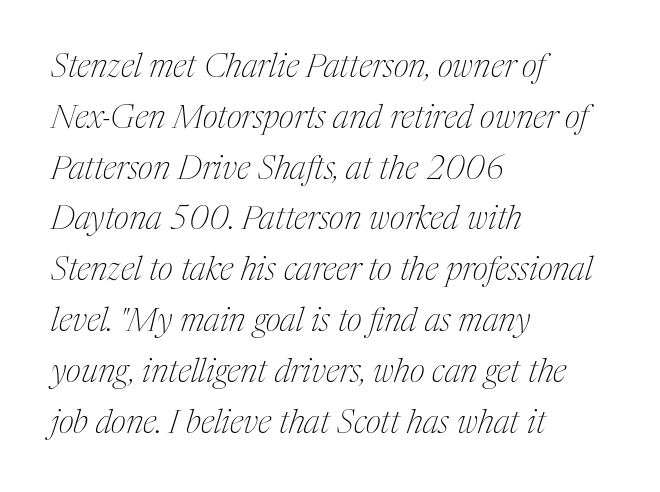
The image shows 33 px thin, condensed serif type, italic (leaning right); set left-aligned, normal line spacing (1.54x), normal letter spacing, not underlined; medium stroke contrast and a medium x-height.
